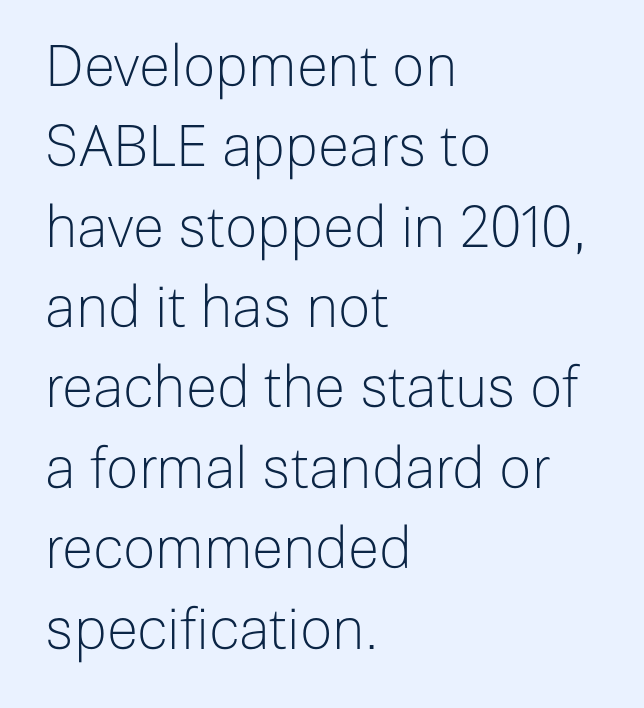
{"serif": "no", "italic": "no", "bold": "no", "weight": "light", "width": "normal", "stroke_contrast": "low", "x_height": "medium", "monospaced": "no", "underline": "no", "align": "left", "line_spacing": "normal", "line_spacing_ratio": 1.41, "letter_spacing": "normal", "letter_spacing_em": 0.0, "glyph_px": 57}
